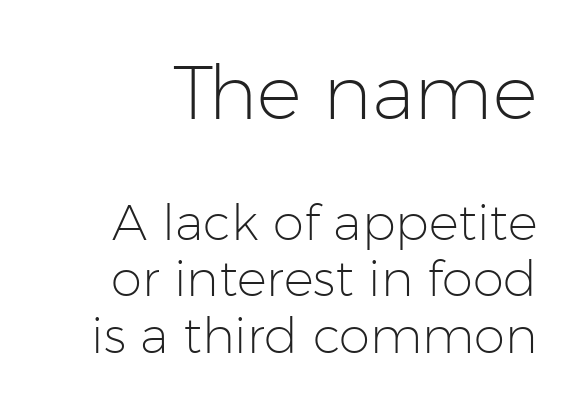
The image shows 75 px light sans-serif type, upright; set tight line spacing (1.13x), normal letter spacing, not underlined; the first (top) block is 1.5x larger; low stroke contrast and a medium x-height.
